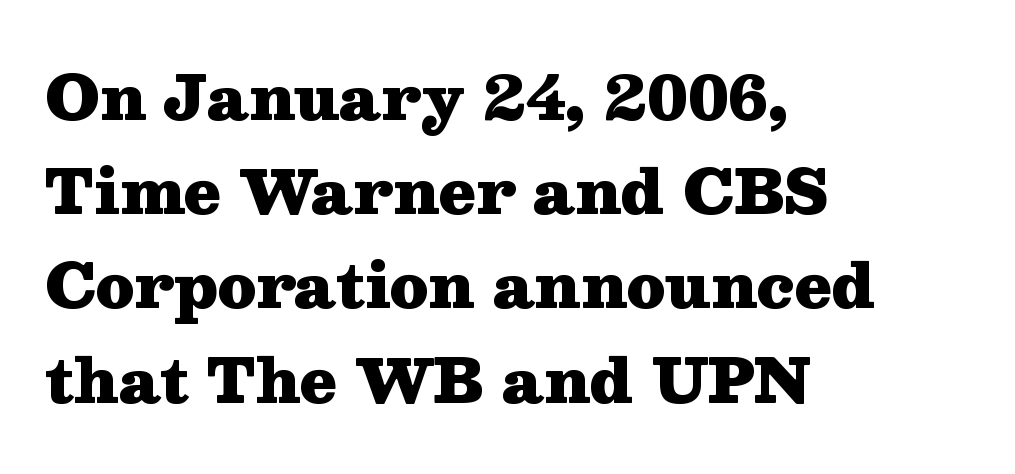
{"serif": "yes", "italic": "no", "bold": "yes", "weight": "heavy", "width": "wide", "stroke_contrast": "medium", "x_height": "medium", "monospaced": "no", "underline": "no", "align": "left", "line_spacing": "normal", "line_spacing_ratio": 1.57, "letter_spacing": "normal", "letter_spacing_em": 0.0, "glyph_px": 60}
